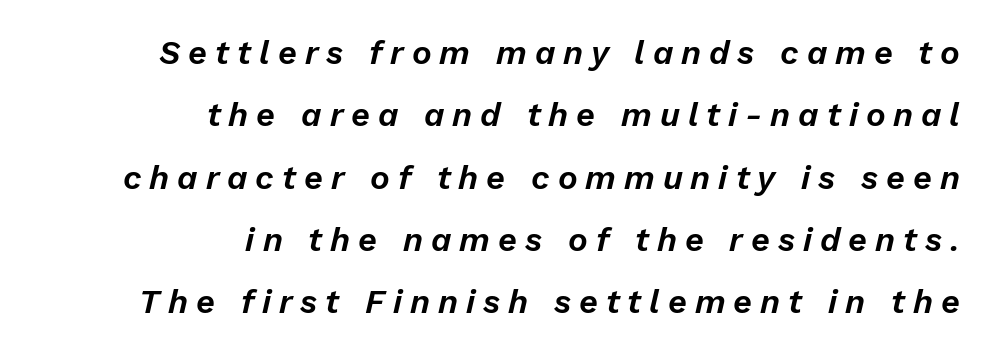
The image shows 33 px text type, italic (leaning right); set right-aligned, line spacing 1.89x, unusually wide letter spacing (+0.24 em), not underlined; low stroke contrast and a medium x-height.
